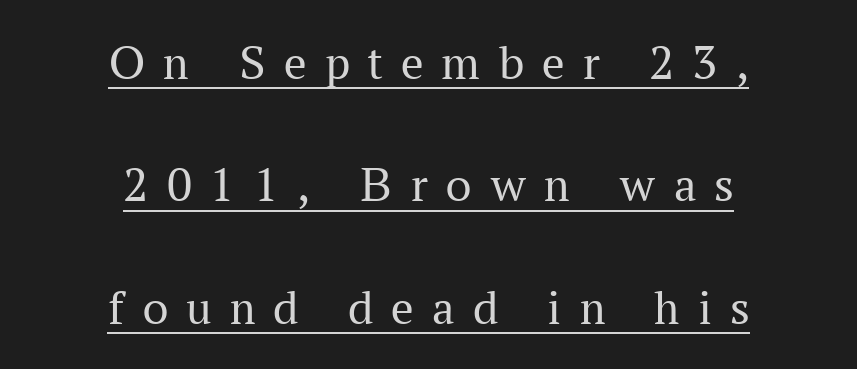
This is serif lettering, the kind often seen in printed books. In designer terms, the underline attribute is active on this setting. Rows of type keep a wide berth in the vertical direction. Weight: regular or lighter. Note the varied advance widths — an 'i' is clearly narrower than an 'm'. Posture: vertical.
